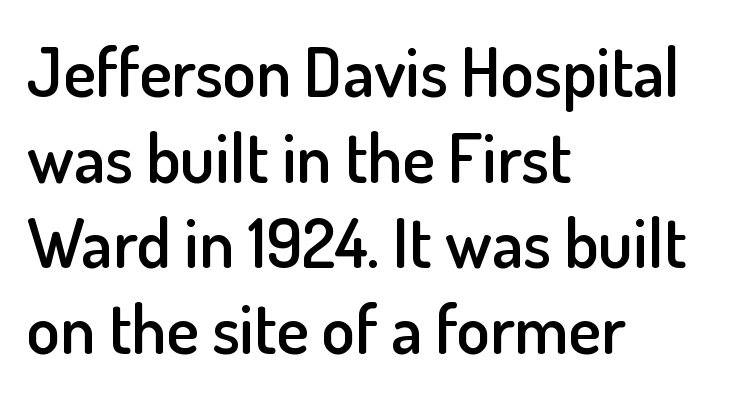
{"serif": "no", "italic": "no", "bold": "semi", "weight": "semibold", "width": "normal", "stroke_contrast": "low", "x_height": "small", "monospaced": "no", "underline": "no", "align": "left", "line_spacing": "normal", "line_spacing_ratio": 1.26, "letter_spacing": "normal", "letter_spacing_em": 0.0, "glyph_px": 68}
